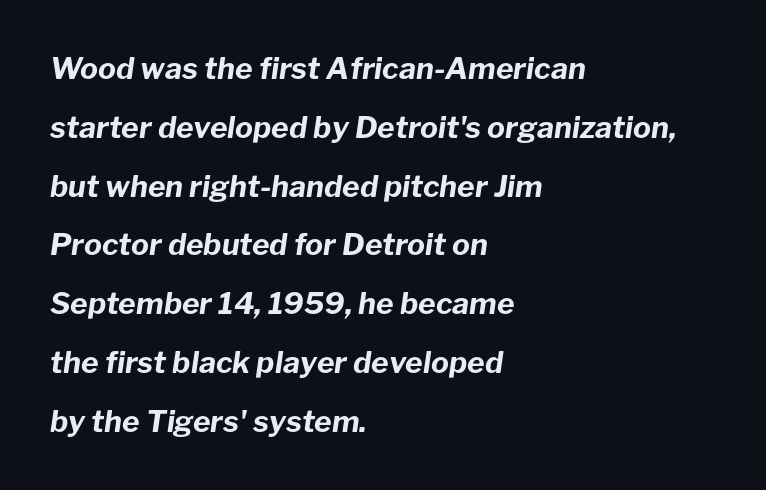
Q: Is the text bold? A: Yes.
Q: Is the text italic (slanted)? A: Yes, it leans right by about 8 degrees.
Q: Is the text underlined? A: No.
Q: How is the paragraph aligned? A: Left-aligned.
Q: Is the spacing between letters normal or unusually wide? A: Normal.
Q: Is the spacing between lines tight, normal or loose? A: Loose.
Q: Width (condensed, normal, or wide)? A: Normal.
Q: Stroke contrast? A: Low.
Q: x-height? A: Medium.
Q: Monospaced? A: No.
